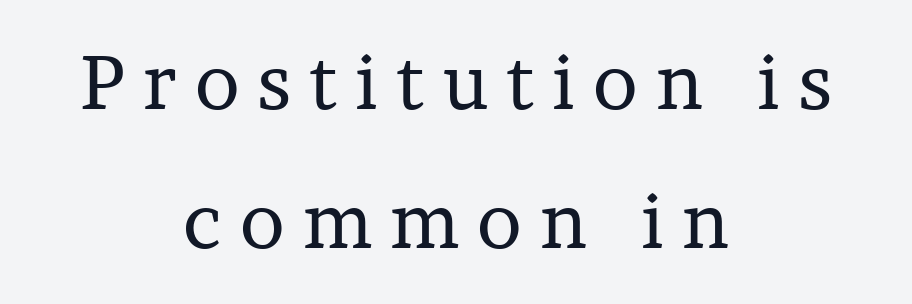
Type without underlining. One-word summary of the alignment: center. The letters advance in unequal steps, a hallmark of proportional type. This reads as an unemphasized weight, regular at the heaviest.
